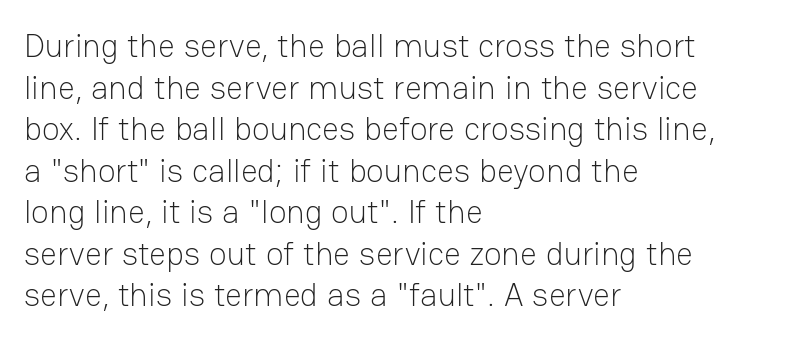
Looks like regular typesetting: each glyph gets only the width it needs. Caption: multi-line text, flush left, ragged right. Nope, no serifs anywhere on these letters. Students, note that the glyphs here touch the page at normal intervals. The string is rendered with underlining switched off.
